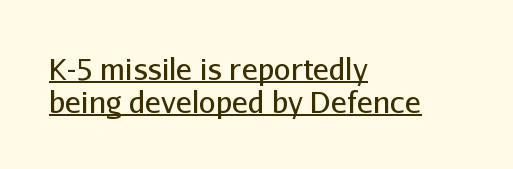
These lines are composed in type without serifs. Proportional: the letters do not fall into vertical columns. Words appear dense and cohesive because spacing is normal. One glance says dense: line gaps are narrower than usual. The characters are drawn with everyday or finer stroke widths. Left-aligned paragraph, ragged on the right.
